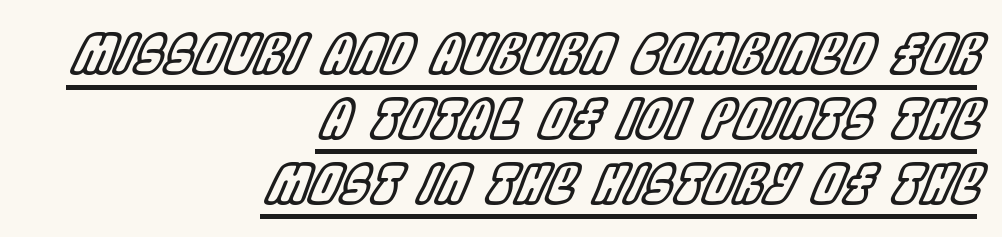
Q: Is the text italic (slanted)? A: Yes, it leans right by about 22 degrees.
Q: Is the text underlined? A: Yes.
Q: How is the paragraph aligned? A: Right-aligned.
Q: Is the spacing between letters normal or unusually wide? A: Normal.
Q: Width (condensed, normal, or wide)? A: Condensed.
Q: x-height? A: Large.
Q: Monospaced? A: No.
